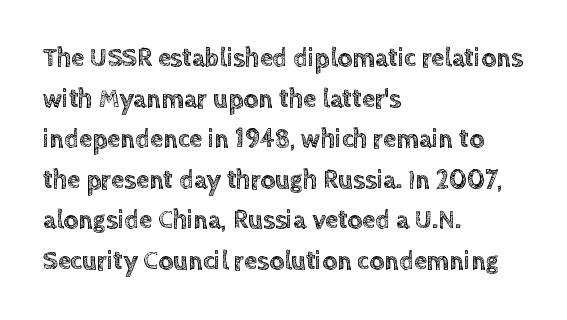
Q: Is the text italic (slanted)? A: No, it is upright.
Q: Is the text underlined? A: No.
Q: How is the paragraph aligned? A: Left-aligned.
Q: Is the spacing between letters normal or unusually wide? A: Normal.
Q: Is the spacing between lines tight, normal or loose? A: Normal.
